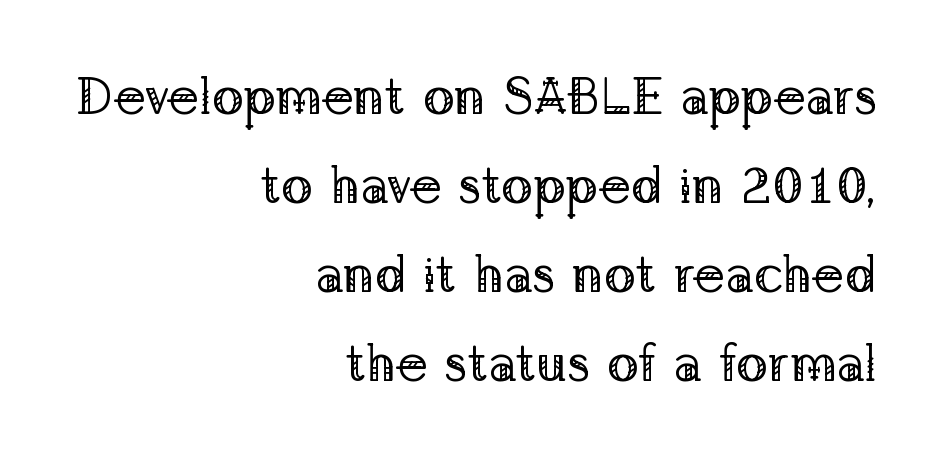
This is roman type, the default non-slanted kind. No extra ink here — the face is not bold. Unlike a clean sans, this face finishes its strokes with serifs. Do the characters align in a grid? No, the font is proportional. The lines in this sample share a right terminus and differ only in where they begin.
